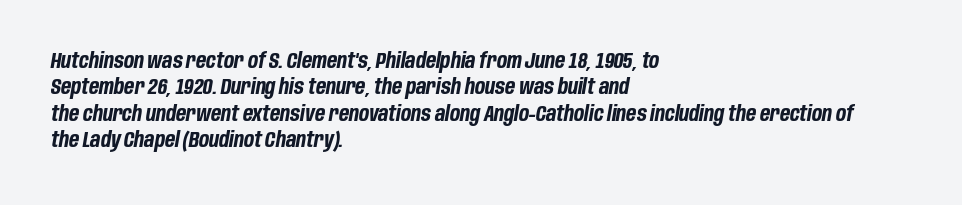
Q: Is the text bold? A: Yes.
Q: Is the text italic (slanted)? A: Yes, it leans right by about 10 degrees.
Q: Is the text underlined? A: No.
Q: How is the paragraph aligned? A: Left-aligned.
Q: Is the spacing between letters normal or unusually wide? A: Normal.
Q: Is the spacing between lines tight, normal or loose? A: Normal.
